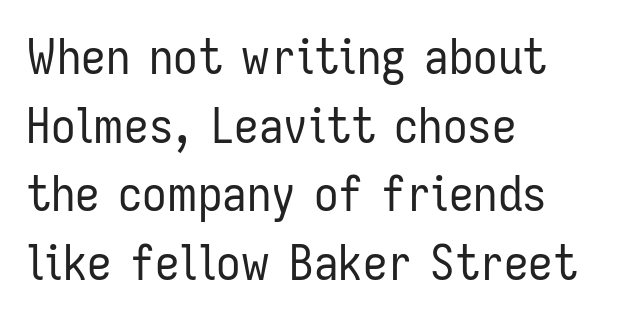
The image shows 49 px regular-weight, condensed sans-serif type, upright; set left-aligned, normal line spacing (1.4x), normal letter spacing, not underlined; low stroke contrast and a medium x-height.
